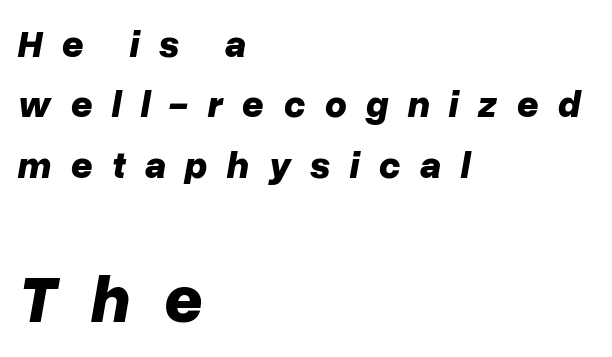
These lines are rendered in a variable-pitch font. Short note: letters widely spaced. The lines in this sample share a left origin and differ only in where they stop. These two chunks differ in scale, with the bottom chunk taking the larger measure.
